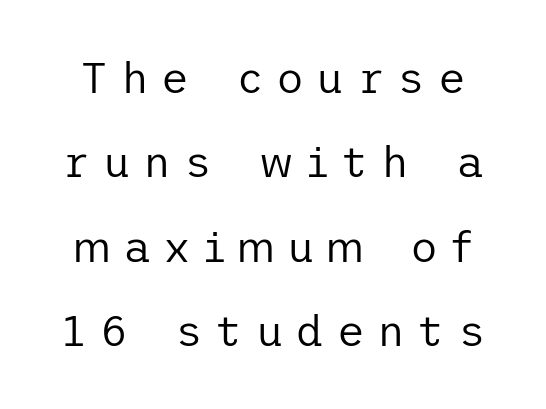
Q: Is the text bold? A: No.
Q: Is the text italic (slanted)? A: No, it is upright.
Q: Is the typeface a serif or a sans-serif typeface? A: Sans-serif.
Q: Is the text underlined? A: No.
Q: Is the spacing between letters normal or unusually wide? A: Unusually wide.
Q: Is the spacing between lines tight, normal or loose? A: Loose.
Q: Width (condensed, normal, or wide)? A: Normal.
Q: Stroke contrast? A: Low.
Q: x-height? A: Medium.
